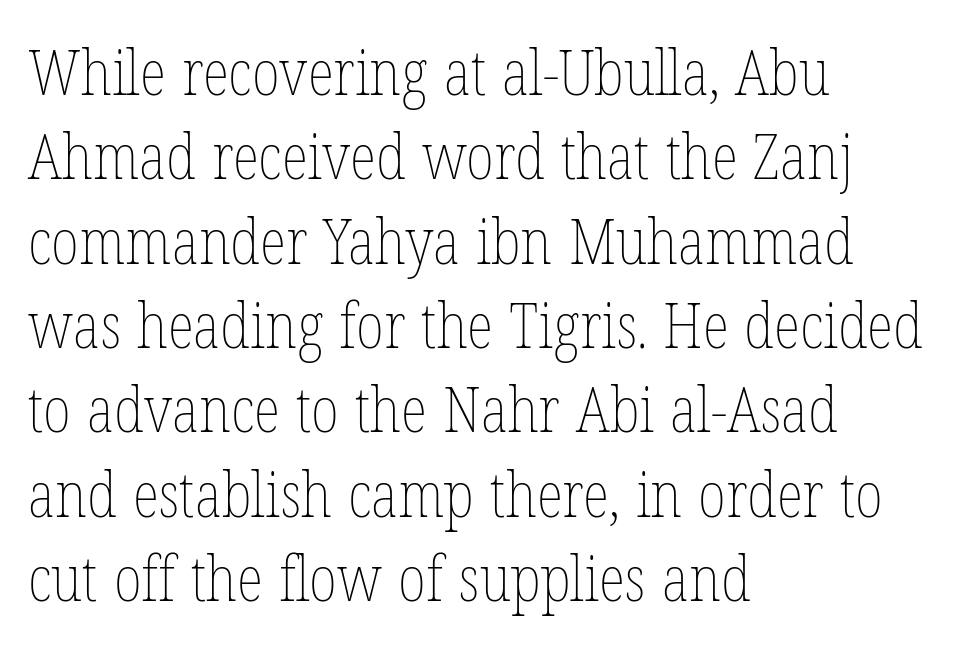
The image shows 62 px thin, condensed type, upright; set left-aligned, normal line spacing (1.36x), normal letter spacing, not underlined; low stroke contrast and a medium x-height.
